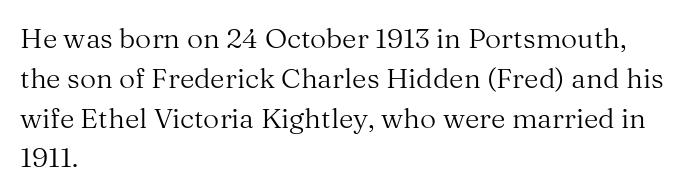
Q: Is the text bold? A: No.
Q: Is the text italic (slanted)? A: No, it is upright.
Q: Is the typeface a serif or a sans-serif typeface? A: Serif.
Q: Is the text underlined? A: No.
Q: How is the paragraph aligned? A: Left-aligned.
Q: Is the spacing between letters normal or unusually wide? A: Normal.
Q: Is the spacing between lines tight, normal or loose? A: Normal.
Q: Width (condensed, normal, or wide)? A: Normal.
Q: Stroke contrast? A: Medium.
Q: x-height? A: Medium.
Q: Monospaced? A: No.
